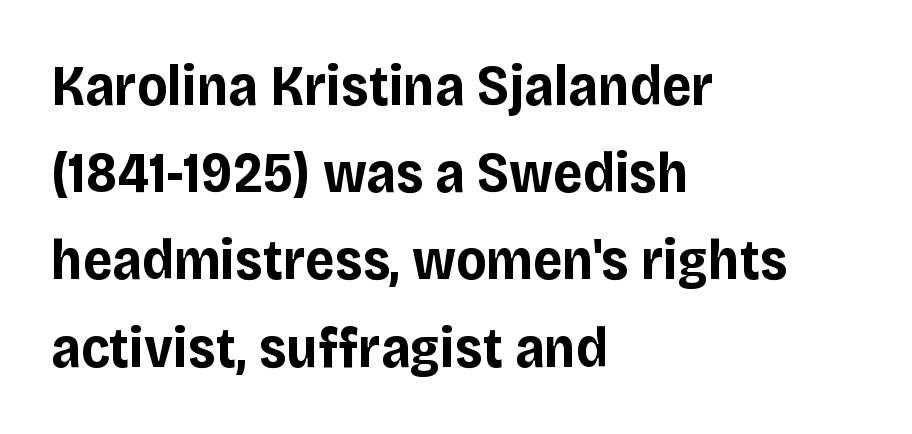
Q: Is the text bold? A: Yes.
Q: Is the text italic (slanted)? A: No, it is upright.
Q: Is the typeface a serif or a sans-serif typeface? A: Sans-serif.
Q: Is the text underlined? A: No.
Q: How is the paragraph aligned? A: Left-aligned.
Q: Is the spacing between letters normal or unusually wide? A: Normal.
Q: Is the spacing between lines tight, normal or loose? A: Normal.
Q: Width (condensed, normal, or wide)? A: Normal.
Q: Stroke contrast? A: Low.
Q: x-height? A: Large.
Q: Monospaced? A: No.
